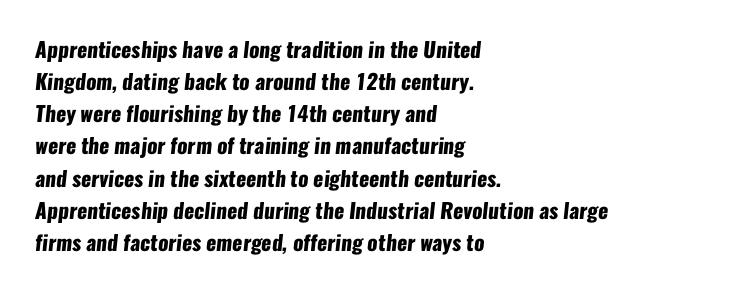
The image shows 21 px bold type; set left-aligned, normal line spacing (1.53x), normal letter spacing, not underlined.
